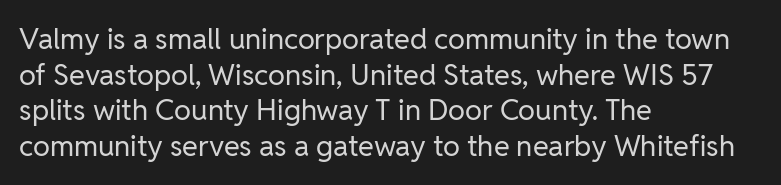
Q: Is the text bold? A: No.
Q: Is the text italic (slanted)? A: No, it is upright.
Q: Is the typeface a serif or a sans-serif typeface? A: Sans-serif.
Q: Is the text underlined? A: No.
Q: How is the paragraph aligned? A: Left-aligned.
Q: Is the spacing between letters normal or unusually wide? A: Normal.
Q: Width (condensed, normal, or wide)? A: Normal.
Q: Stroke contrast? A: Low.
Q: x-height? A: Medium.
Q: Monospaced? A: No.
